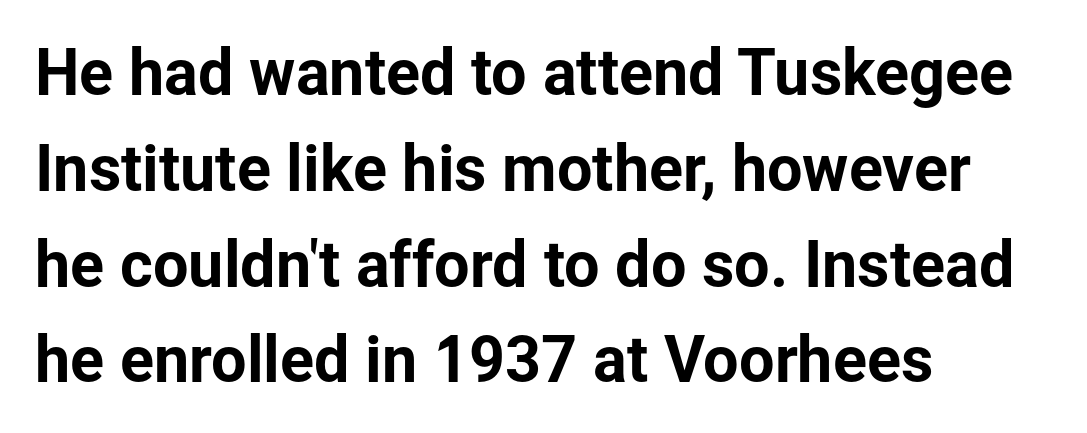
Q: Is the text italic (slanted)? A: No, it is upright.
Q: Is the typeface a serif or a sans-serif typeface? A: Sans-serif.
Q: Is the text underlined? A: No.
Q: How is the paragraph aligned? A: Left-aligned.
Q: Is the spacing between letters normal or unusually wide? A: Normal.
Q: Is the spacing between lines tight, normal or loose? A: Normal.
Q: Width (condensed, normal, or wide)? A: Normal.
Q: Stroke contrast? A: Low.
Q: x-height? A: Medium.
Q: Monospaced? A: No.
